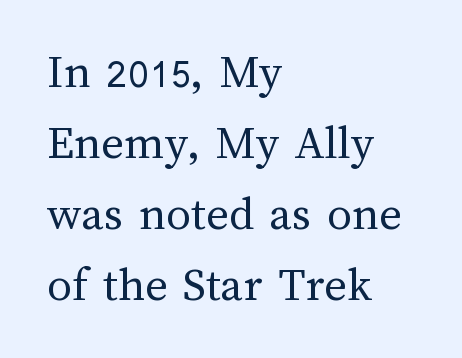
Q: Is the text bold? A: No.
Q: Is the text italic (slanted)? A: No, it is upright.
Q: Is the text underlined? A: No.
Q: How is the paragraph aligned? A: Left-aligned.
Q: Is the spacing between letters normal or unusually wide? A: Normal.
Q: Is the spacing between lines tight, normal or loose? A: Normal.
Q: Width (condensed, normal, or wide)? A: Normal.
Q: Stroke contrast? A: Medium.
Q: x-height? A: Medium.
Q: Monospaced? A: No.
